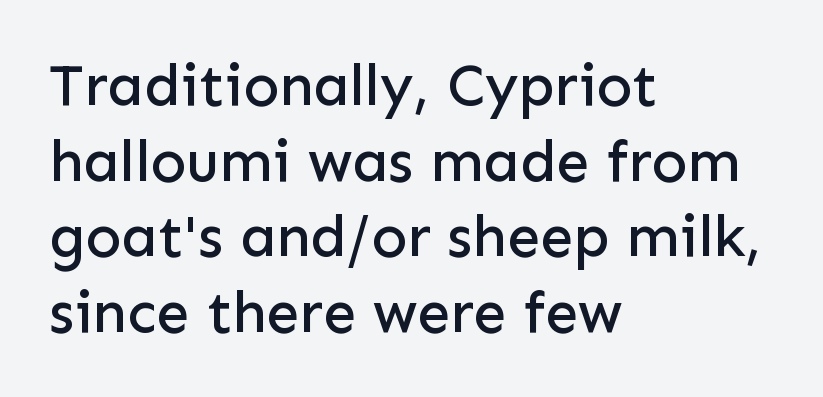
Q: Is the text italic (slanted)? A: No, it is upright.
Q: Is the typeface a serif or a sans-serif typeface? A: Sans-serif.
Q: Is the text underlined? A: No.
Q: How is the paragraph aligned? A: Left-aligned.
Q: Is the spacing between letters normal or unusually wide? A: Normal.
Q: Is the spacing between lines tight, normal or loose? A: Normal.
Q: Width (condensed, normal, or wide)? A: Normal.
Q: Stroke contrast? A: Low.
Q: x-height? A: Medium.
Q: Monospaced? A: No.
